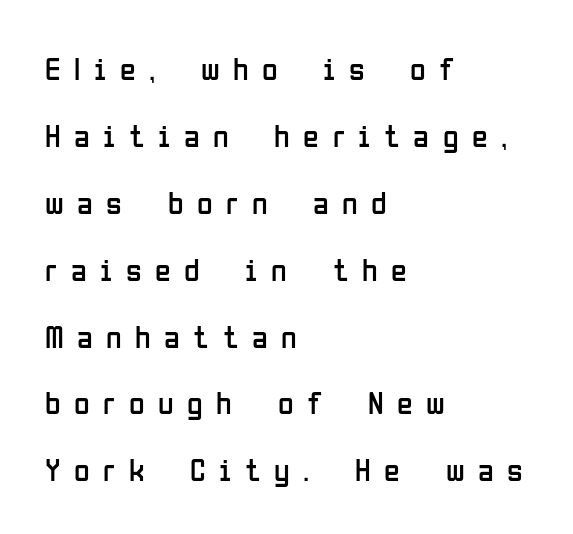
The passage shown is typed in a proportional face where columns would drift. The type is letterspaced generously, with wide tracking. This is sans-serif lettering, the kind often seen on screens and signage. You could fit nearly another row in the gap between these rows. The words here are not underlined. All the whitespace from short lines collects on the right.
